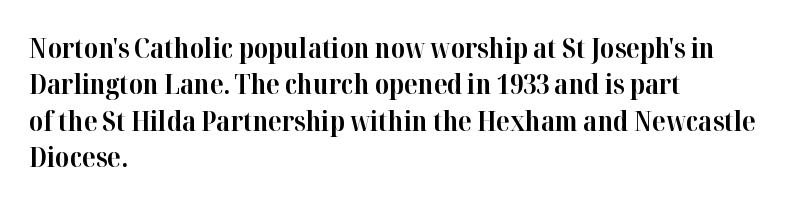
{"italic": "no", "bold": "yes", "underline": "no", "align": "left", "line_spacing": "normal", "line_spacing_ratio": 1.35, "letter_spacing": "normal", "letter_spacing_em": 0.0, "glyph_px": 27}
